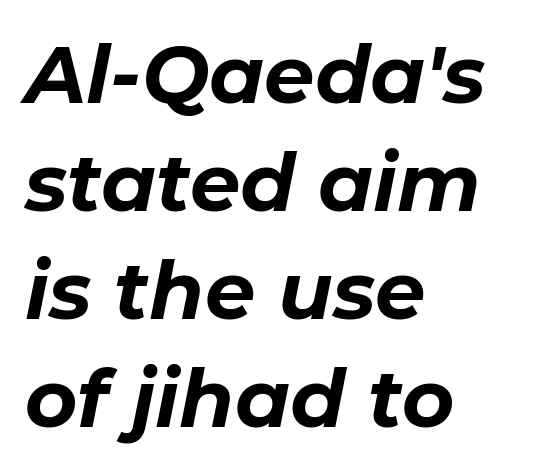
{"italic": "yes", "lean": "right", "slant_degrees": 11, "bold": "yes", "weight": "bold", "width": "normal", "stroke_contrast": "low", "x_height": "medium", "monospaced": "no", "underline": "no", "align": "left", "line_spacing": "normal", "line_spacing_ratio": 1.35, "letter_spacing": "normal", "letter_spacing_em": 0.0, "glyph_px": 80}
